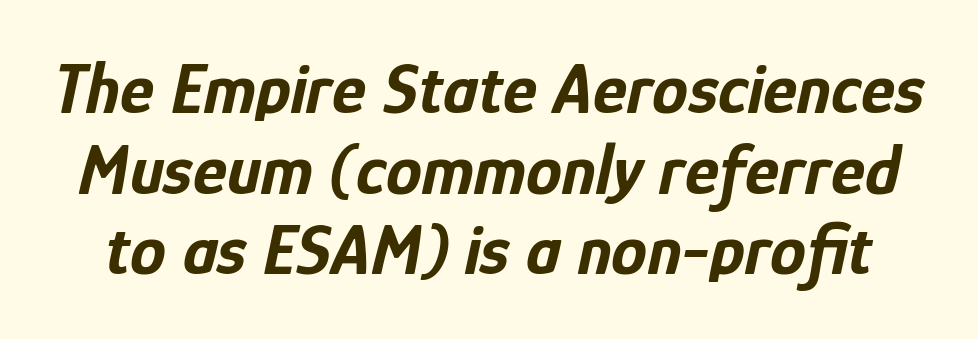
Q: Is the text bold? A: Yes.
Q: Is the text italic (slanted)? A: Yes, it leans right by about 12 degrees.
Q: Is the text underlined? A: No.
Q: Is the spacing between letters normal or unusually wide? A: Normal.
Q: Is the spacing between lines tight, normal or loose? A: Tight.
Q: Width (condensed, normal, or wide)? A: Condensed.
Q: Stroke contrast? A: Low.
Q: x-height? A: Medium.
Q: Monospaced? A: No.
